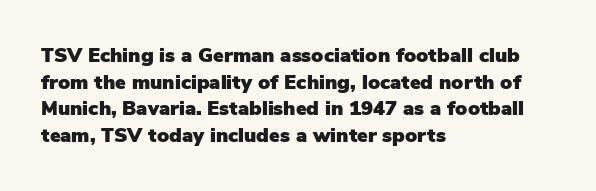
{"italic": "no", "underline": "no", "align": "left", "line_spacing": "normal", "line_spacing_ratio": 1.33, "letter_spacing": "normal", "letter_spacing_em": 0.0, "glyph_px": 20}
